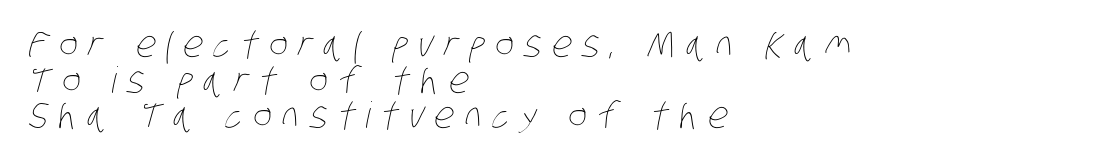
{"bold": "no", "weight": "thin", "width": "condensed", "stroke_contrast": "low", "x_height": "large", "monospaced": "no", "underline": "no", "align": "left", "line_spacing": "tight", "line_spacing_ratio": 0.99, "letter_spacing": "wide", "letter_spacing_em": 0.29, "glyph_px": 36}
